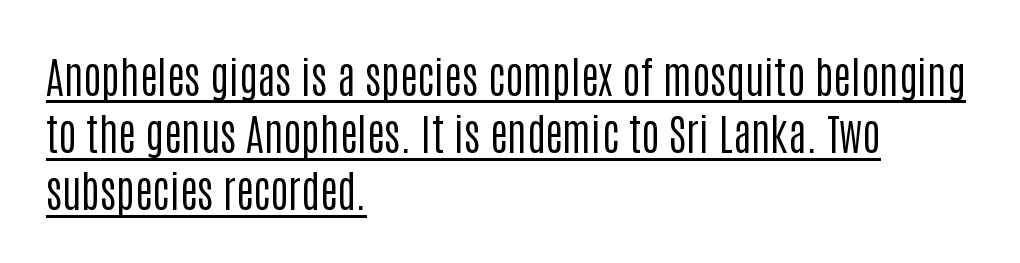
{"serif": "no", "italic": "no", "bold": "no", "weight": "regular", "width": "condensed", "stroke_contrast": "low", "x_height": "large", "monospaced": "no", "underline": "yes", "align": "left", "line_spacing": "normal", "line_spacing_ratio": 1.33, "letter_spacing": "normal", "letter_spacing_em": 0.0, "glyph_px": 43}
